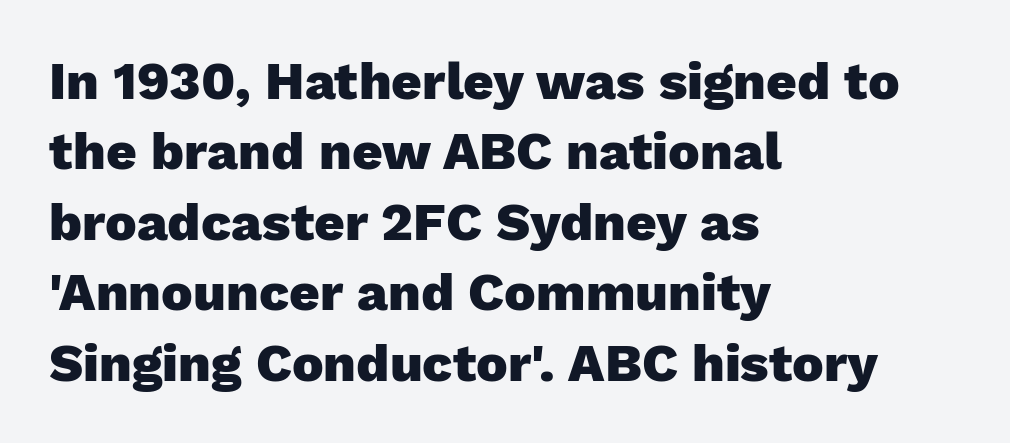
The image shows 53 px heavy sans-serif type, upright; set left-aligned, normal line spacing (1.33x), normal letter spacing, not underlined; low stroke contrast and a medium x-height.
